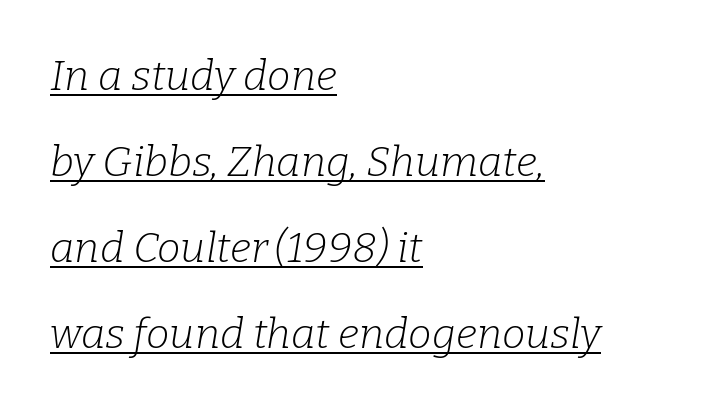
The image shows 42 px light serif type, italic (leaning right); set left-aligned, loose line spacing (2.05x), normal letter spacing, underlined; low stroke contrast and a medium x-height.
